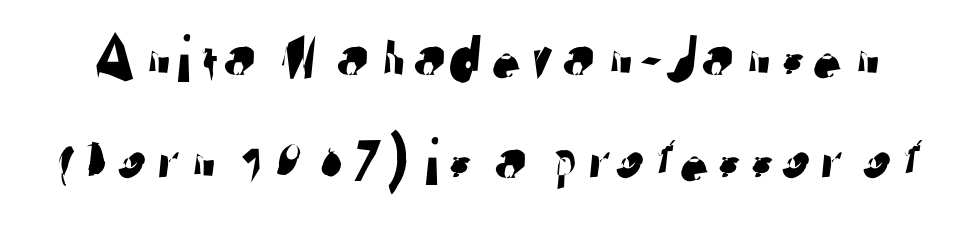
Q: Is the typeface a serif or a sans-serif typeface? A: Sans-serif.
Q: Is the text underlined? A: No.
Q: Is the spacing between letters normal or unusually wide? A: Normal.
Q: Is the spacing between lines tight, normal or loose? A: Normal.
Q: Width (condensed, normal, or wide)? A: Normal.
Q: Stroke contrast? A: Low.
Q: x-height? A: Medium.
Q: Monospaced? A: No.
